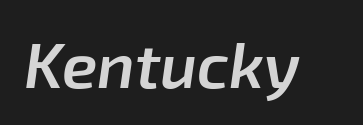
Q: Is the text bold? A: Semi-bold.
Q: Is the text italic (slanted)? A: Yes, it leans right by about 8 degrees.
Q: Is the text underlined? A: No.
Q: Is the spacing between letters normal or unusually wide? A: Normal.
Q: Width (condensed, normal, or wide)? A: Normal.
Q: Stroke contrast? A: Low.
Q: x-height? A: Medium.
Q: Monospaced? A: No.
